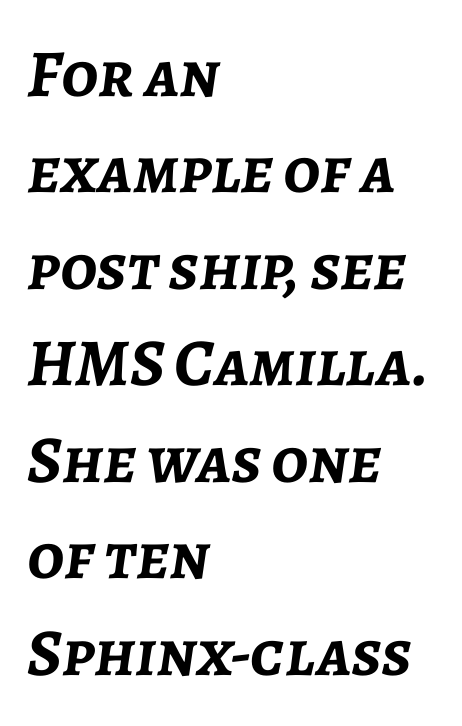
The axis of the letterforms is tilted away from vertical. Whoever set this chose a conventional vertical rhythm. Observe the ordinary spacing: letters are neighbours, not strangers. The glyphs are unaccompanied by any horizontal stroke below them.
